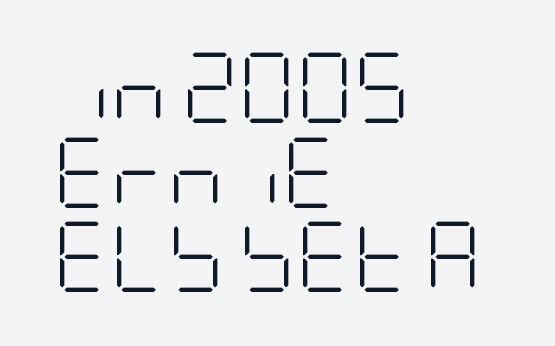
The image shows 70 px light, condensed sans-serif type, upright; set left-aligned, line spacing 1.21x, normal letter spacing, not underlined; low stroke contrast and a large x-height.
